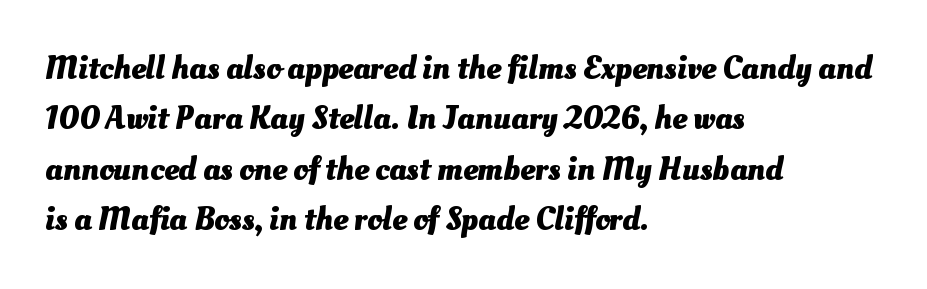
{"bold": "yes", "weight": "heavy", "width": "normal", "stroke_contrast": "medium", "x_height": "small", "monospaced": "no", "underline": "no", "align": "left", "line_spacing": "normal", "line_spacing_ratio": 1.53, "letter_spacing": "normal", "letter_spacing_em": 0.0, "glyph_px": 33}
